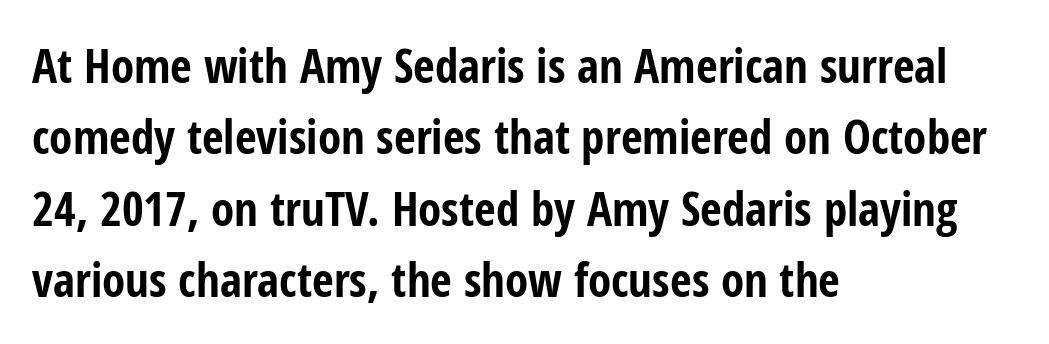
Q: Is the text bold? A: Yes.
Q: Is the text italic (slanted)? A: No, it is upright.
Q: Is the typeface a serif or a sans-serif typeface? A: Sans-serif.
Q: Is the text underlined? A: No.
Q: How is the paragraph aligned? A: Left-aligned.
Q: Is the spacing between letters normal or unusually wide? A: Normal.
Q: Is the spacing between lines tight, normal or loose? A: Normal.
Q: Width (condensed, normal, or wide)? A: Condensed.
Q: Stroke contrast? A: Low.
Q: x-height? A: Medium.
Q: Monospaced? A: No.
